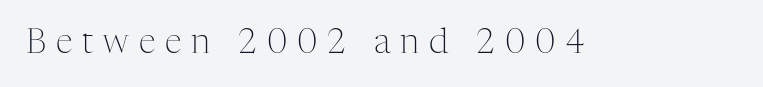
The image shows 34 px light serif type, upright; set unusually wide letter spacing (+0.28 em), not underlined; medium stroke contrast and a medium x-height.
